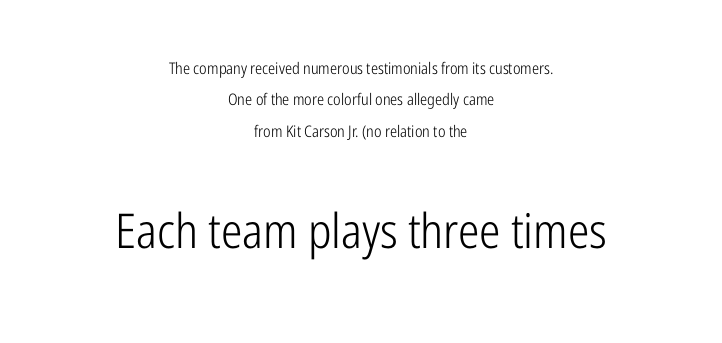
The image shows 48 px light, condensed sans-serif type, upright; set centered, loose line spacing (1.96x), normal letter spacing, not underlined; the second (bottom) block is 3.0x larger; low stroke contrast and a medium x-height.
